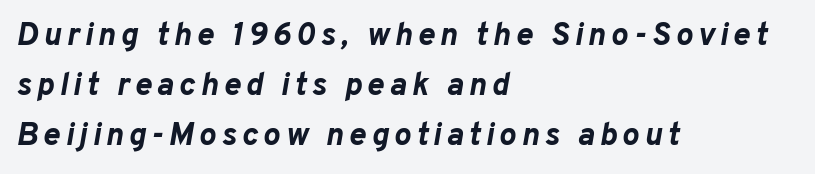
Normally led — the rows are evenly, conventionally spaced. The baseline area is clear. Is this a fixed-width face? No — the glyphs have proportional, varying widths. Set as a true bold cut, around the 700 mark.
